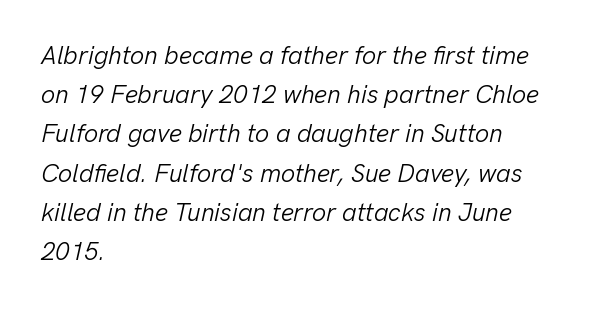
Line starts are locked; line ends wander. On a weight scale, this lands at 450 or below. Rendered with sloped, italic letterforms. The rows are spaced the way most documents space them.
